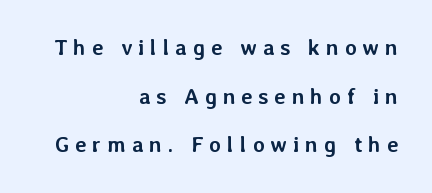
Q: Is the text bold? A: Yes.
Q: Is the text italic (slanted)? A: No, it is upright.
Q: Is the text underlined? A: No.
Q: How is the paragraph aligned? A: Right-aligned.
Q: Is the spacing between letters normal or unusually wide? A: Unusually wide.
Q: Is the spacing between lines tight, normal or loose? A: Loose.
